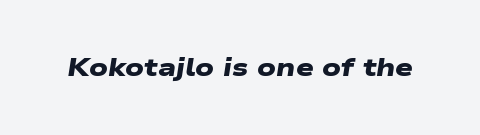
The baseline area is clear. The face used here is rendered with its standard letterfit. The face used here has the dense, thick strokes of a bold.
